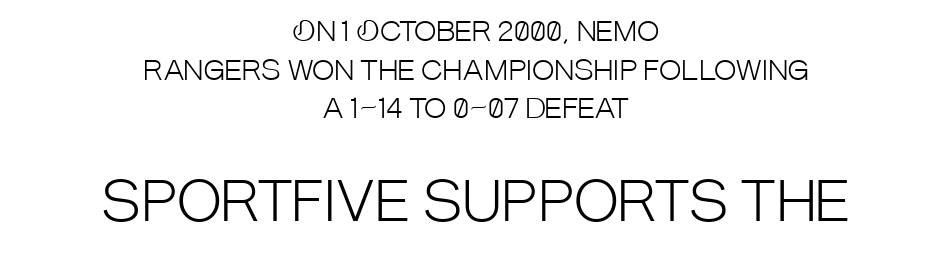
The image shows 54 px light, condensed sans-serif type, upright; set centered, normal line spacing (1.43x), normal letter spacing, not underlined; the second (bottom) block is 2.0x larger; low stroke contrast and a large x-height.
